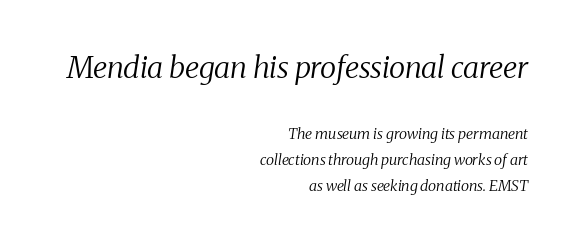
Looking at the ascenders, they clearly lean. All the whitespace from short lines collects on the left. Look at the tracking — it's just the regular setting, nothing added. Scale decreases going downward across the two blocks. Nothing heavy about these letters — not bold at all.
